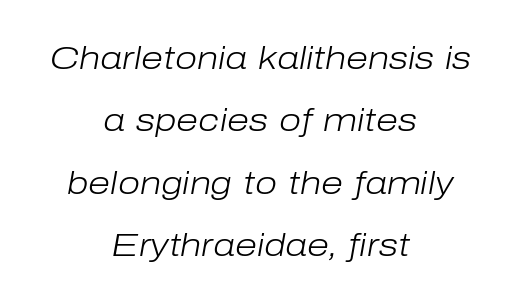
The image shows 32 px light type, italic (leaning right); set centered, loose line spacing (1.95x), normal letter spacing, not underlined; low stroke contrast and a medium x-height.
